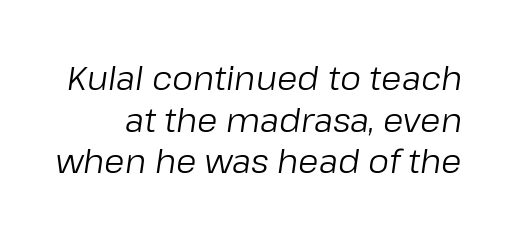
{"italic": "yes", "lean": "right", "slant_degrees": 8, "bold": "no", "weight": "regular", "width": "normal", "stroke_contrast": "low", "x_height": "medium", "monospaced": "no", "underline": "no", "line_spacing": "normal", "line_spacing_ratio": 1.26, "letter_spacing": "normal", "letter_spacing_em": 0.0, "glyph_px": 33}
